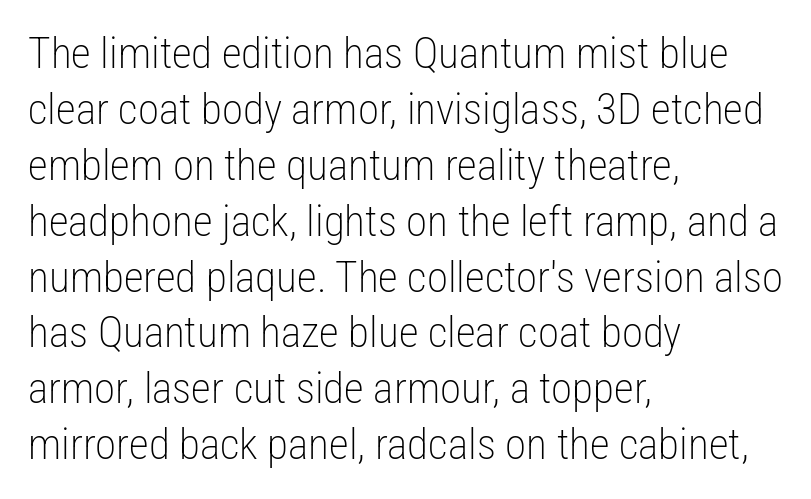
The typesetting does not lean heavy: it is not bold. The face used here is rendered with its standard letterfit. In terms of letterform style, serifs are entirely absent. Line spacing here is normal. The space directly below the letters is spotless.
